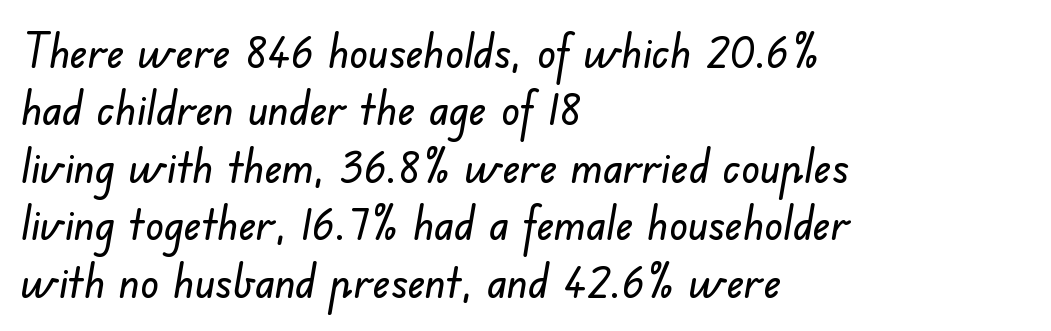
Reading down the block, your eye returns to a fixed left position each line. The line-height multiplier appears to be the usual default. Here the designer chose a conventional face with non-uniform glyph widths. The specimen omits any rule beneath the text block's lines. Regarding serifs, this sample does without them.
